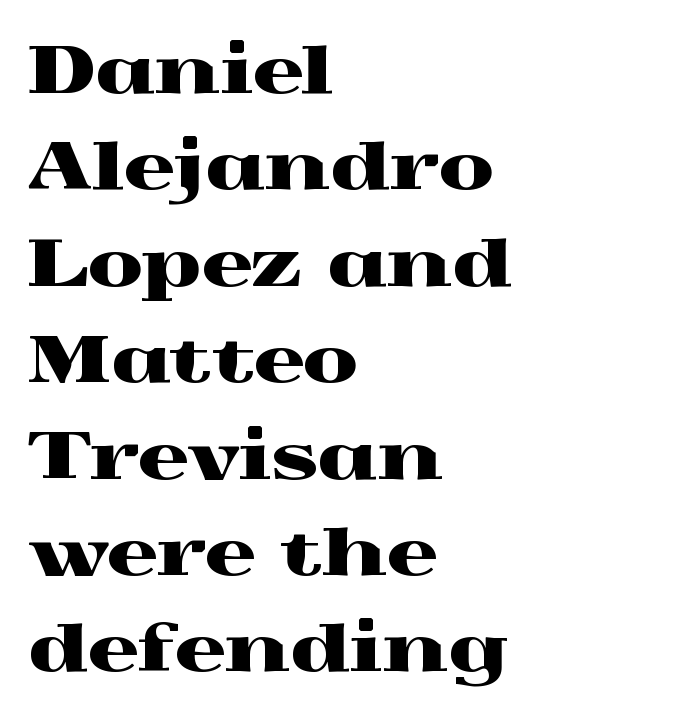
Each word holds together tightly as a unit, with standard inter-letter gaps. Nobody drew a line under any word here. This block has exactly the height ordinary leading produces. Style check: upright. Each letter keeps its own natural width here, so spacing adapts to shape. Horizontal alignment here is leftward, the default for most running prose.
